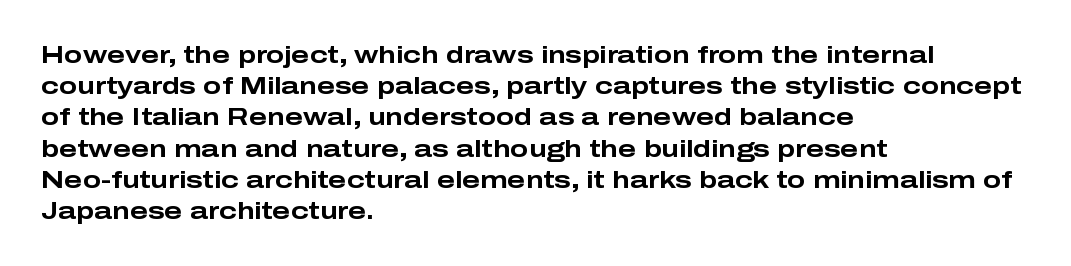
The image shows 24 px bold type, upright; set left-aligned, normal line spacing (1.3x), normal letter spacing, not underlined.
